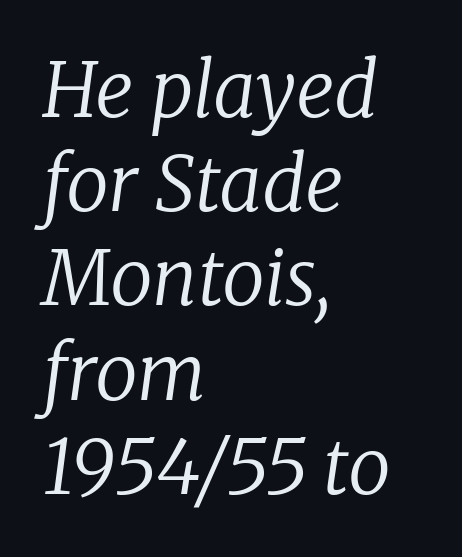
{"serif": "yes", "italic": "yes", "lean": "right", "slant_degrees": 8, "bold": "no", "weight": "regular", "width": "normal", "stroke_contrast": "low", "x_height": "medium", "monospaced": "no", "underline": "no", "align": "left", "line_spacing_ratio": 1.24, "letter_spacing": "normal", "letter_spacing_em": 0.0, "glyph_px": 76}
